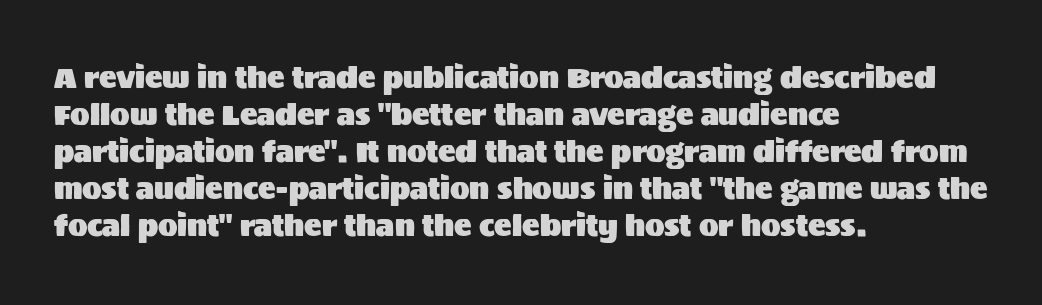
Q: Is the text italic (slanted)? A: No, it is upright.
Q: Is the typeface a serif or a sans-serif typeface? A: Sans-serif.
Q: Is the text underlined? A: No.
Q: How is the paragraph aligned? A: Left-aligned.
Q: Is the spacing between letters normal or unusually wide? A: Normal.
Q: Is the spacing between lines tight, normal or loose? A: Normal.
Q: Width (condensed, normal, or wide)? A: Normal.
Q: Stroke contrast? A: Medium.
Q: x-height? A: Large.
Q: Monospaced? A: No.
